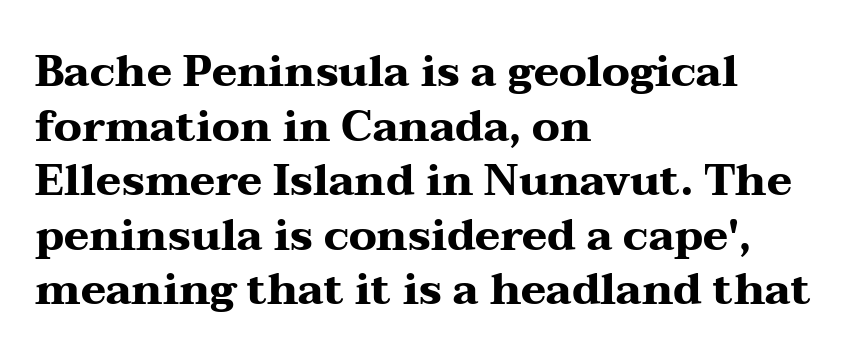
What's the leading like? Ordinary, nothing unusual. This rendering employs a face with finishing strokes, i.e., a serif. Teacher's note: observe the even left margin — that is flush-left alignment. Think of a printed novel: that variable character pitch is what you see here. Strokes here are thick enough to call this a true bold.
